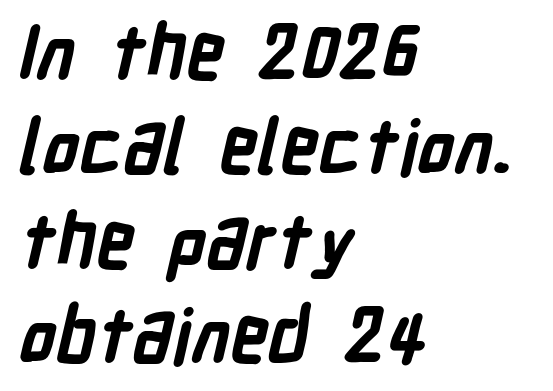
This sample uses a sans-serif face. Tracking here is standard; glyphs follow each other at the usual distance. Vertically, the passage feels balanced, rows spaced as you'd expect. Does the weight exceed regular? Yes, all the way to bold.
